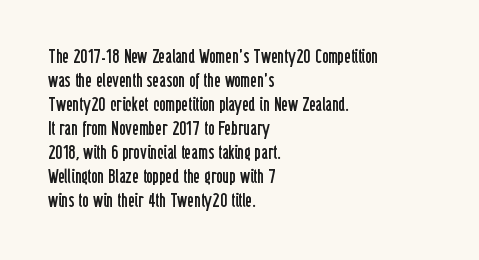
{"italic": "no", "bold": "no", "underline": "no", "align": "left", "line_spacing_ratio": 1.2, "letter_spacing": "normal", "letter_spacing_em": 0.0, "glyph_px": 20}
